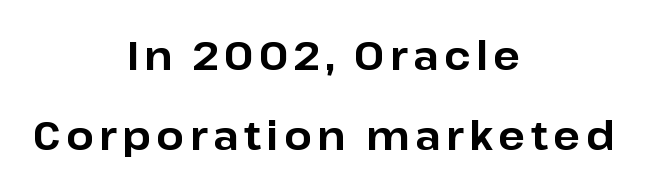
The rag falls on both sides of this text block equally. Varying glyph widths throughout — classic text-font behaviour. Reading down the column, the eye jumps a long way to each next line. These lines were composed using upright roman letters. Serifs: no, the terminals of the letterforms are clean. What weight is shown? A full bold with thick strokes.
